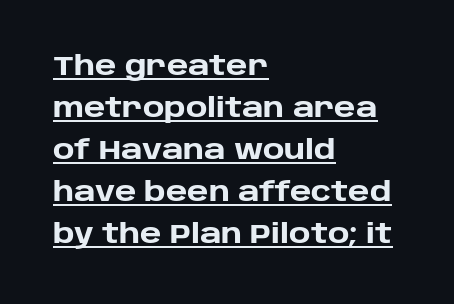
The image shows 27 px bold type, upright; set left-aligned, normal line spacing (1.56x), normal letter spacing, underlined.
